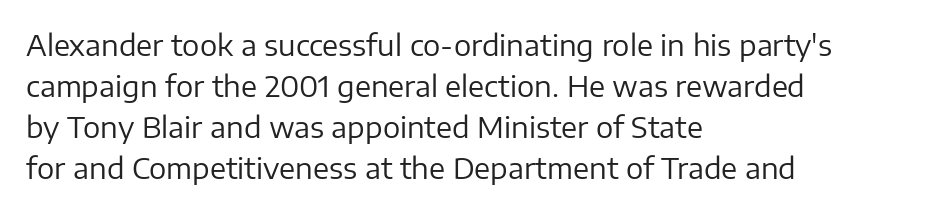
{"serif": "no", "italic": "no", "bold": "no", "weight": "regular", "width": "normal", "stroke_contrast": "low", "x_height": "medium", "monospaced": "no", "underline": "no", "align": "left", "line_spacing": "normal", "line_spacing_ratio": 1.41, "letter_spacing": "normal", "letter_spacing_em": 0.0, "glyph_px": 29}
